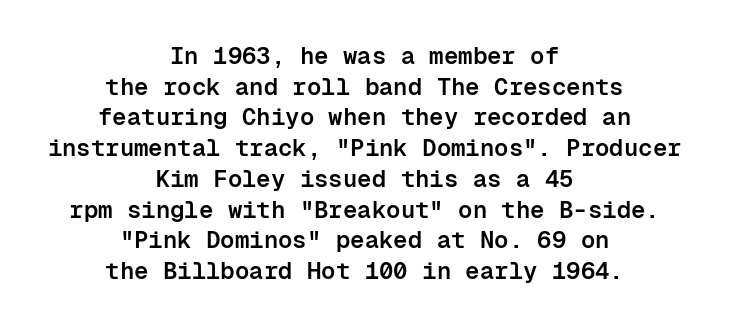
Q: Is the text bold? A: Semi-bold.
Q: Is the text italic (slanted)? A: No, it is upright.
Q: Is the text underlined? A: No.
Q: How is the paragraph aligned? A: Centered.
Q: Is the spacing between letters normal or unusually wide? A: Normal.
Q: Is the spacing between lines tight, normal or loose? A: Normal.
